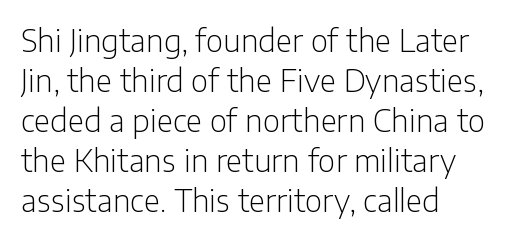
{"serif": "no", "italic": "no", "bold": "no", "weight": "light", "width": "normal", "stroke_contrast": "low", "x_height": "medium", "monospaced": "no", "underline": "no", "align": "left", "line_spacing": "normal", "line_spacing_ratio": 1.33, "letter_spacing": "normal", "letter_spacing_em": 0.0, "glyph_px": 30}
